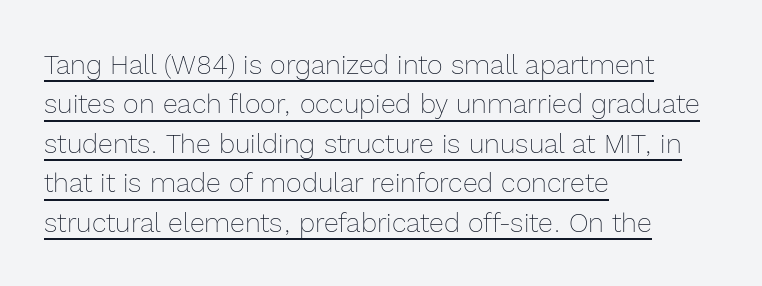
Q: Is the text bold? A: No.
Q: Is the text italic (slanted)? A: No, it is upright.
Q: Is the text underlined? A: Yes.
Q: How is the paragraph aligned? A: Left-aligned.
Q: Is the spacing between letters normal or unusually wide? A: Normal.
Q: Is the spacing between lines tight, normal or loose? A: Normal.
